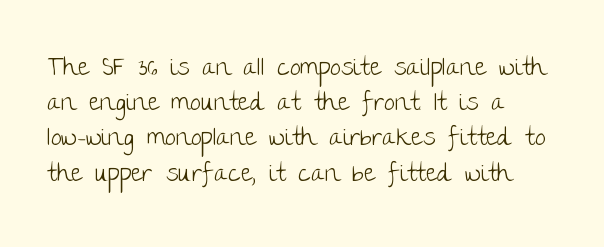
Q: Is the text bold? A: No.
Q: Is the text italic (slanted)? A: No, it is upright.
Q: Is the text underlined? A: No.
Q: How is the paragraph aligned? A: Left-aligned.
Q: Is the spacing between letters normal or unusually wide? A: Normal.
Q: Is the spacing between lines tight, normal or loose? A: Normal.
